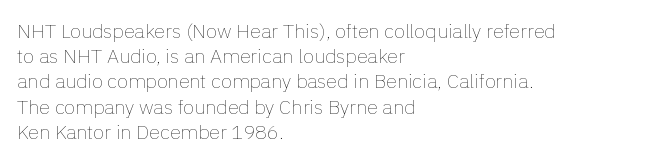
The image shows 20 px text type, upright; set left-aligned, normal line spacing (1.26x), normal letter spacing, not underlined.
